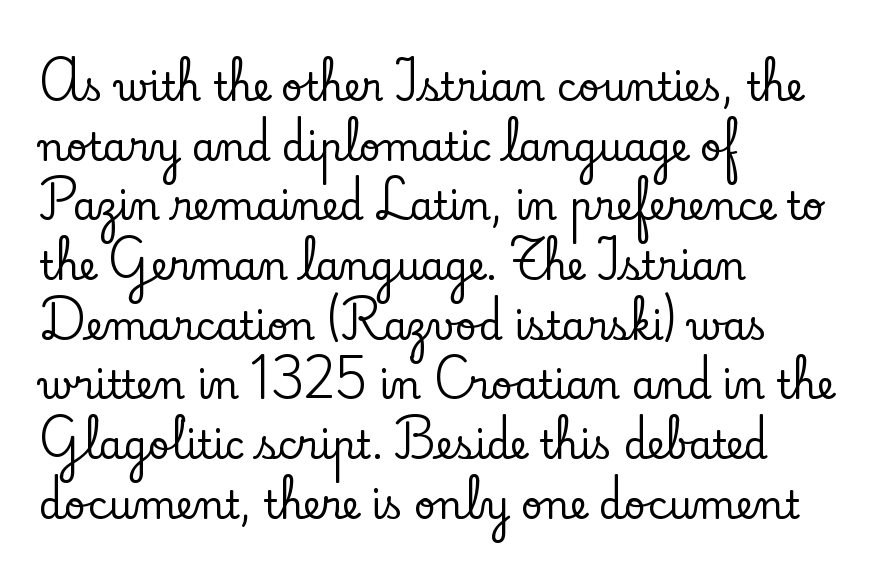
{"serif": "yes", "italic": "no", "width": "normal", "stroke_contrast": "low", "x_height": "small", "monospaced": "no", "underline": "no", "align": "left", "line_spacing": "normal", "line_spacing_ratio": 1.57, "letter_spacing": "normal", "letter_spacing_em": 0.0, "glyph_px": 38}
